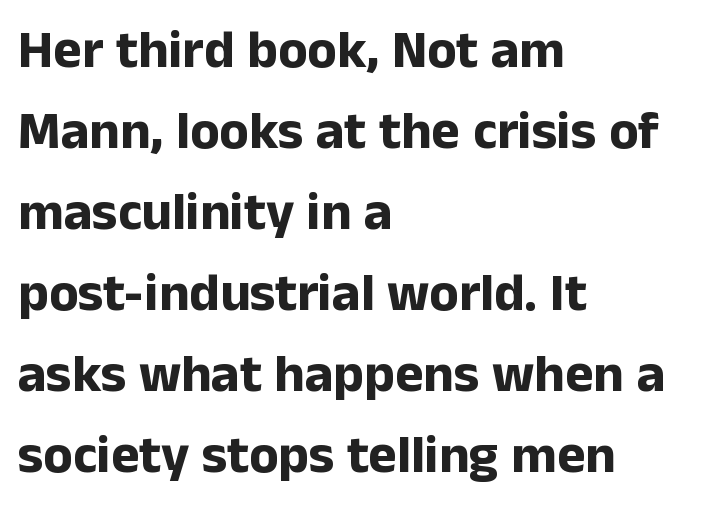
{"serif": "no", "italic": "no", "bold": "yes", "weight": "bold", "width": "normal", "stroke_contrast": "low", "x_height": "medium", "monospaced": "no", "underline": "no", "align": "left", "line_spacing": "normal", "line_spacing_ratio": 1.5, "letter_spacing": "normal", "letter_spacing_em": 0.0, "glyph_px": 54}
